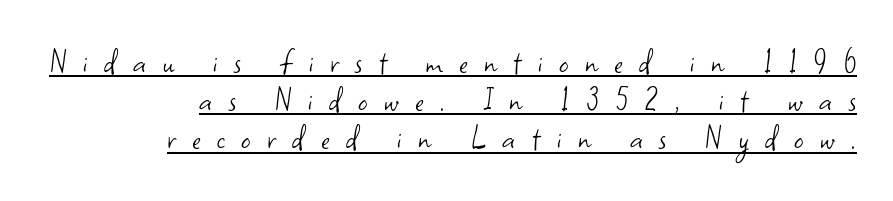
Note the varied advance widths — an 'i' is clearly narrower than an 'm'. Every word sits above its own underline. Casual observation: everything's shoved over to the right.
